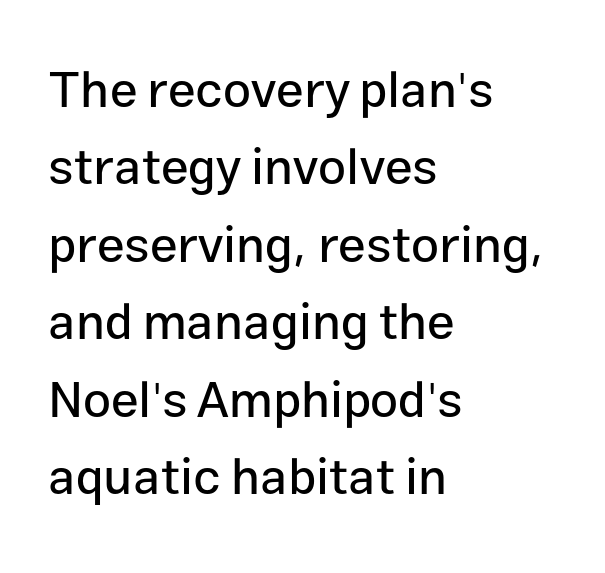
Q: Is the text italic (slanted)? A: No, it is upright.
Q: Is the typeface a serif or a sans-serif typeface? A: Sans-serif.
Q: Is the text underlined? A: No.
Q: How is the paragraph aligned? A: Left-aligned.
Q: Is the spacing between letters normal or unusually wide? A: Normal.
Q: Is the spacing between lines tight, normal or loose? A: Normal.
Q: Width (condensed, normal, or wide)? A: Normal.
Q: Stroke contrast? A: Low.
Q: x-height? A: Medium.
Q: Monospaced? A: No.
